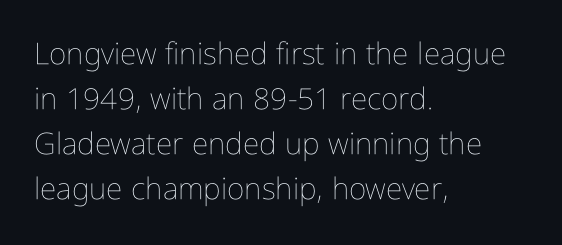
Q: Is the text bold? A: No.
Q: Is the text italic (slanted)? A: No, it is upright.
Q: Is the text underlined? A: No.
Q: How is the paragraph aligned? A: Left-aligned.
Q: Is the spacing between letters normal or unusually wide? A: Normal.
Q: Is the spacing between lines tight, normal or loose? A: Normal.
Q: Width (condensed, normal, or wide)? A: Condensed.
Q: Stroke contrast? A: Low.
Q: x-height? A: Medium.
Q: Monospaced? A: No.
